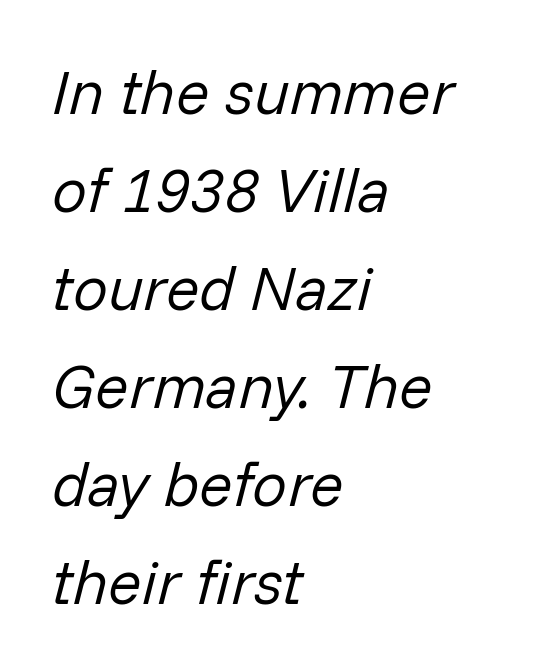
Think of a printed novel: that variable character pitch is what you see here. Which margin do the lines hug? The left one — the right edge is uneven. Italic: yes, the glyphs are oblique. The gaps between neighbouring characters are ordinary and unremarkable. The specimen omits any rule beneath the text block's lines. Is there much room between lines? A standard amount, neither cramped nor airy.
